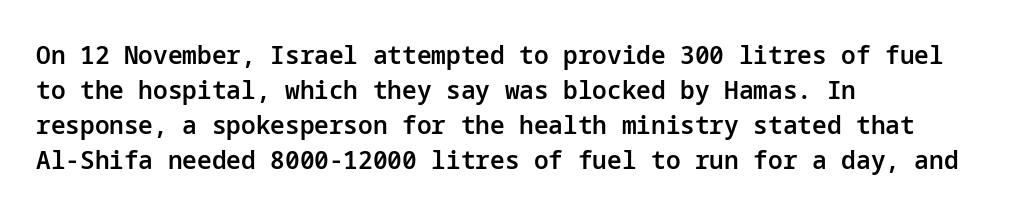
Q: Is the text bold? A: Semi-bold.
Q: Is the text italic (slanted)? A: No, it is upright.
Q: Is the text underlined? A: No.
Q: How is the paragraph aligned? A: Left-aligned.
Q: Is the spacing between letters normal or unusually wide? A: Normal.
Q: Is the spacing between lines tight, normal or loose? A: Normal.
